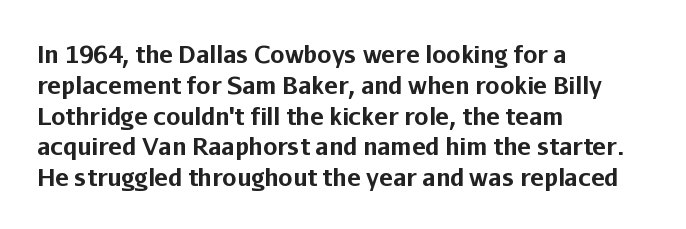
It's the straight-up-and-down kind of type. Descender tails drop into unmarked territory. Weight check: bold — yes, fully. Line beginnings align vertically; line endings do not.
